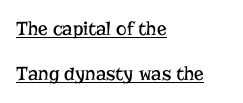
The image shows 20 px text type, upright; set left-aligned, loose line spacing (2.27x), normal letter spacing, underlined.
